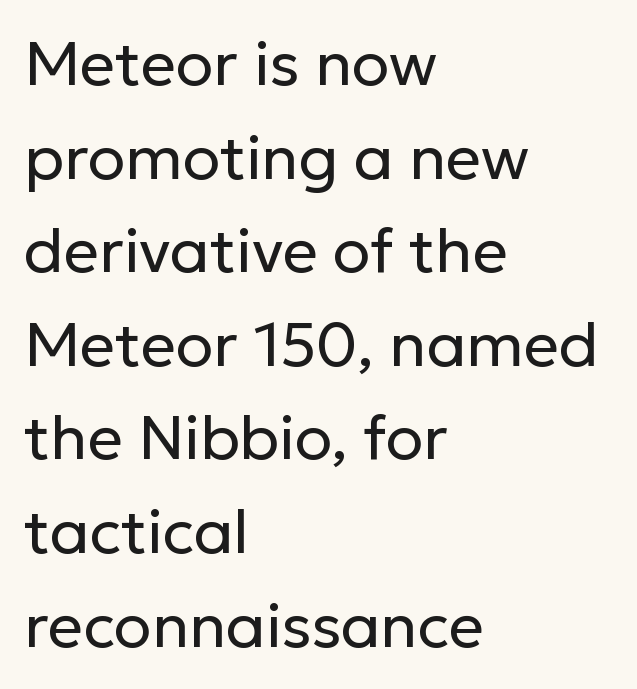
Q: Is the text bold? A: No.
Q: Is the text italic (slanted)? A: No, it is upright.
Q: Is the typeface a serif or a sans-serif typeface? A: Sans-serif.
Q: Is the text underlined? A: No.
Q: How is the paragraph aligned? A: Left-aligned.
Q: Is the spacing between letters normal or unusually wide? A: Normal.
Q: Is the spacing between lines tight, normal or loose? A: Normal.
Q: Width (condensed, normal, or wide)? A: Normal.
Q: Stroke contrast? A: Low.
Q: x-height? A: Medium.
Q: Monospaced? A: No.
